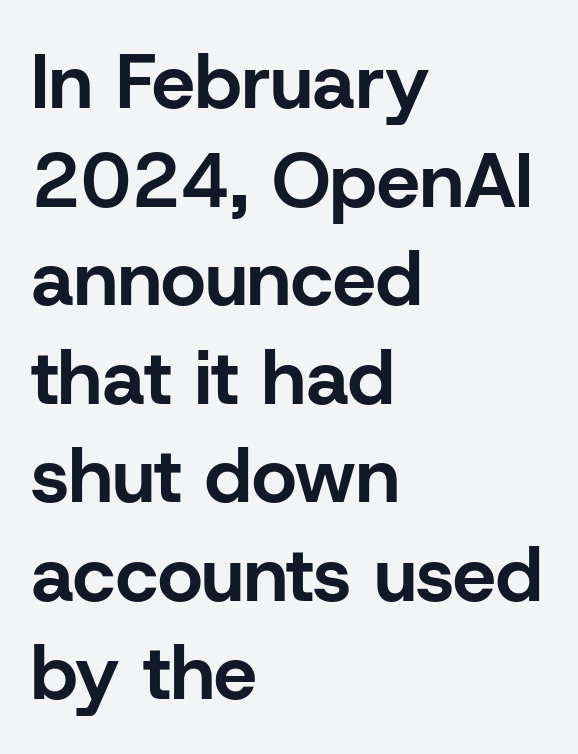
The image shows 77 px bold sans-serif type, upright; set left-aligned, normal line spacing (1.28x), normal letter spacing, not underlined; low stroke contrast and a medium x-height.
